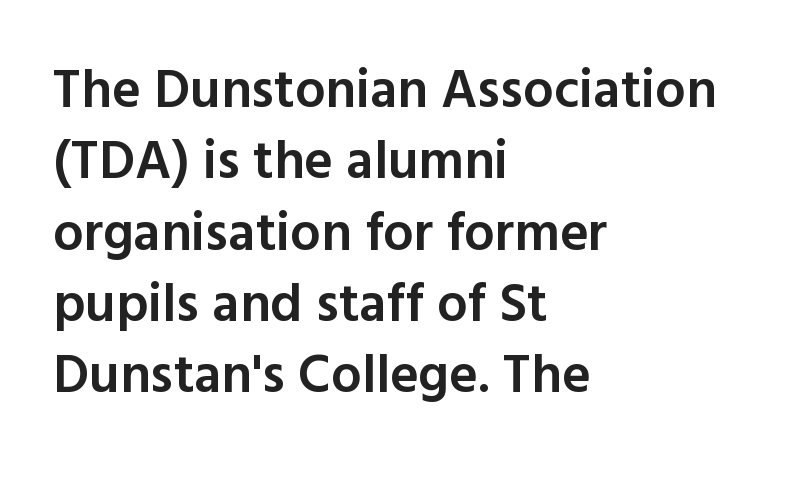
The image shows 54 px semibold sans-serif type, upright; set left-aligned, normal line spacing (1.32x), normal letter spacing, not underlined; a medium x-height.
